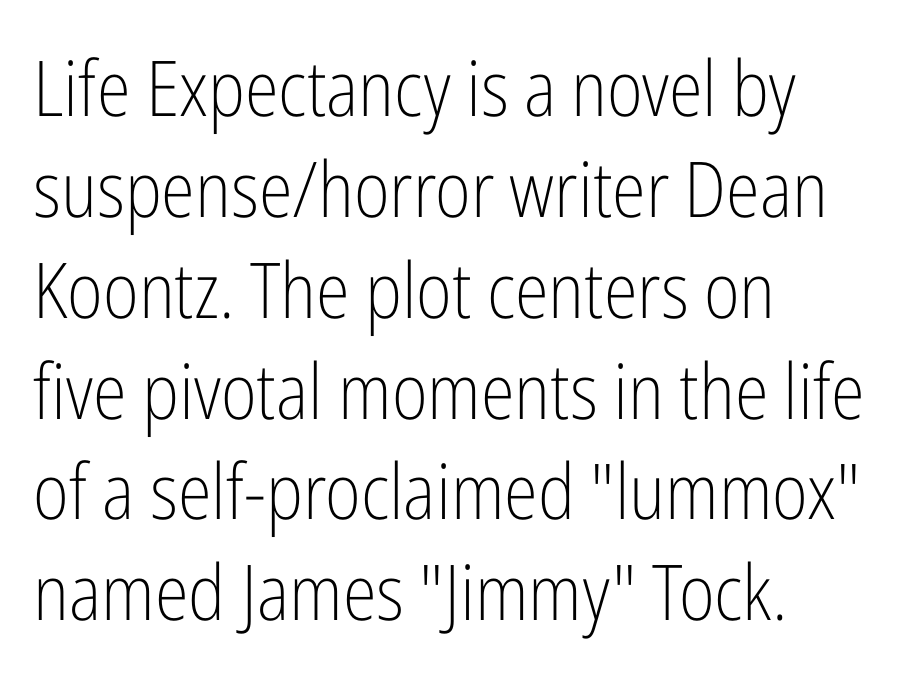
Q: Is the text bold? A: No.
Q: Is the text italic (slanted)? A: No, it is upright.
Q: Is the typeface a serif or a sans-serif typeface? A: Sans-serif.
Q: Is the text underlined? A: No.
Q: How is the paragraph aligned? A: Left-aligned.
Q: Is the spacing between letters normal or unusually wide? A: Normal.
Q: Is the spacing between lines tight, normal or loose? A: Normal.
Q: Width (condensed, normal, or wide)? A: Condensed.
Q: Stroke contrast? A: Low.
Q: x-height? A: Medium.
Q: Monospaced? A: No.
